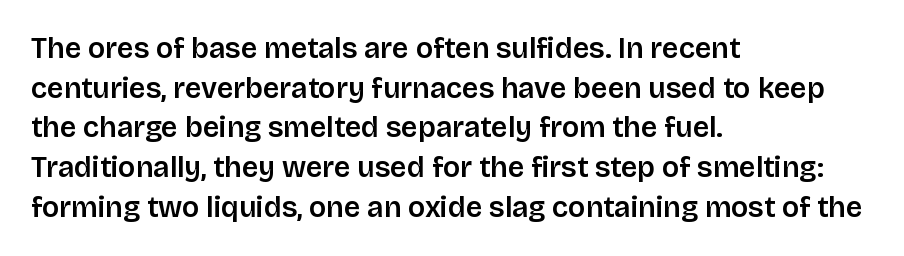
The image shows 29 px semibold sans-serif type, upright; set left-aligned, normal line spacing (1.37x), normal letter spacing, not underlined; low stroke contrast and a large x-height.
